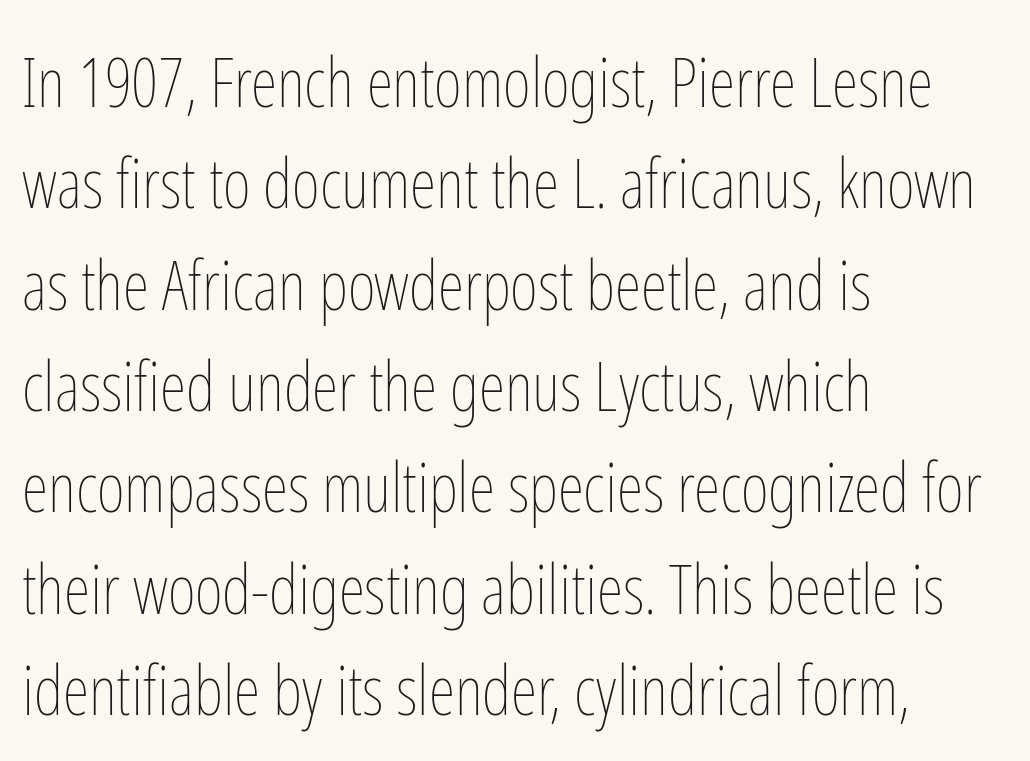
This rendering uses left alignment, leaving the right contour irregular. This sample keeps an unexceptional amount of space between lines. Short note: letters normally spaced. Honestly, there is no underline to notice here at all.
